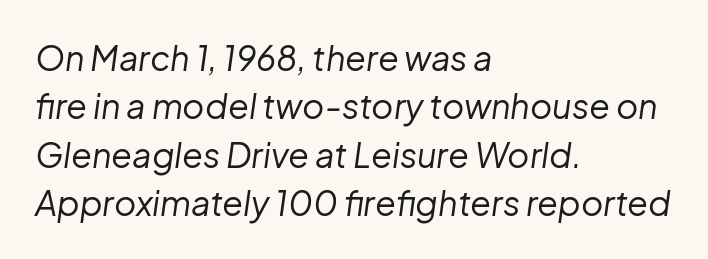
{"italic": "yes", "lean": "right", "slant_degrees": 8, "bold": "no", "weight": "regular", "width": "normal", "stroke_contrast": "low", "x_height": "medium", "monospaced": "no", "underline": "no", "align": "left", "line_spacing": "normal", "line_spacing_ratio": 1.42, "letter_spacing": "normal", "letter_spacing_em": 0.0, "glyph_px": 34}
